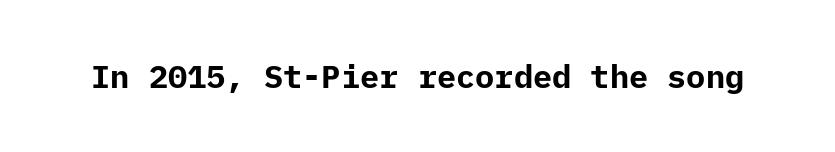
There is no visible air inserted between adjacent glyphs. Bold? Absolutely — the strokes are thick and heavy. Typographically, this falls in the sans-serif category. Italic? Not at all — the glyphs are vertical. Letters rest on an invisible, unmarked baseline.
